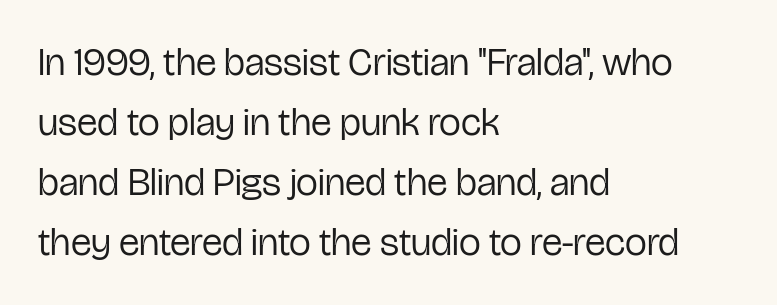
Typeset ragged right — the left edge is the straight one. The letterforms sit at book weight or below. Does the lettering tilt? It doesn't — this is upright. Does extra space separate the letters? No, they use regular spacing. The line-height multiplier appears to be the usual default. Proportional: the letters do not fall into vertical columns.
